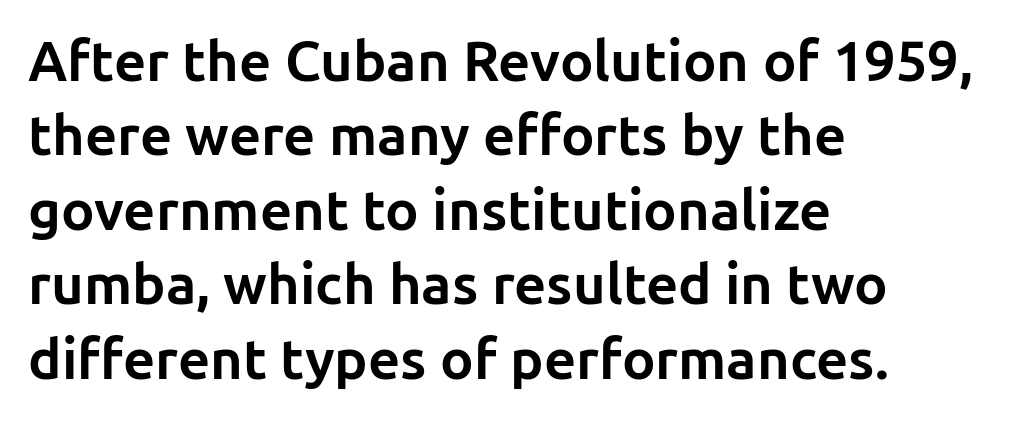
Q: Is the text bold? A: Yes.
Q: Is the text italic (slanted)? A: No, it is upright.
Q: Is the typeface a serif or a sans-serif typeface? A: Sans-serif.
Q: Is the text underlined? A: No.
Q: How is the paragraph aligned? A: Left-aligned.
Q: Is the spacing between letters normal or unusually wide? A: Normal.
Q: Is the spacing between lines tight, normal or loose? A: Normal.
Q: Width (condensed, normal, or wide)? A: Normal.
Q: Stroke contrast? A: Low.
Q: x-height? A: Medium.
Q: Monospaced? A: No.
